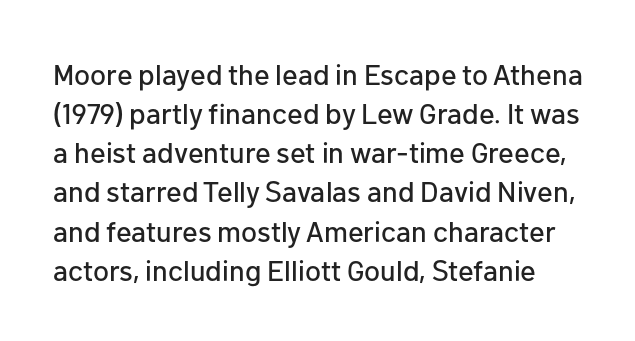
You could not count columns in this text — the font is proportionally spaced. Nobody touched the tracking dial on this one. The type family on display is of the sans-serif kind. The lettering holds an erect, upright posture throughout. The foot of each line stays bare and open.
